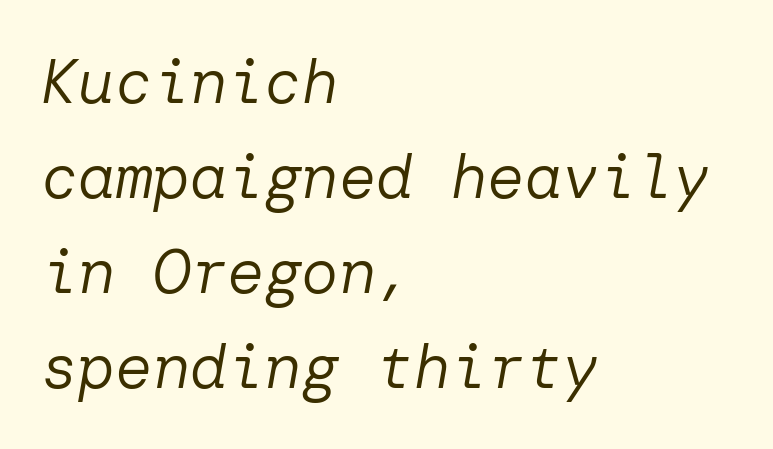
One-word summary of the alignment: left. Nobody drew a line under any word here. The lettering tilts uniformly, giving the passage an italic look. What stands out about the letter spacing? Nothing — it is the standard amount. Students, observe: this is what conventionally led text looks like.
